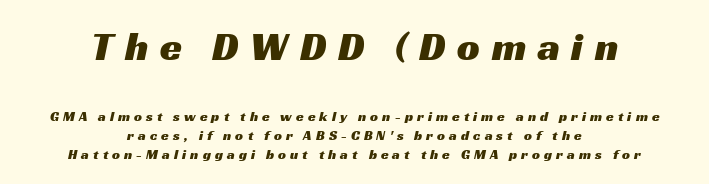
This sample has the flowing, uneven cadence of proportional lettering. Size hierarchy here favors the leading block over the trailing one. Examine the stroke ends and you'll find no serifs. Has an underline been added? It has not. One glance says typical: line gaps are just what's usual. If you folded the block vertically in half, each line would mirror itself in length.
